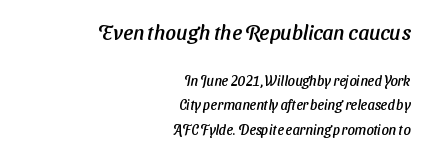
Look at the tracking — it's just the regular setting, nothing added. Does the copy run flush right? Yes — the right margin is perfectly even. Decoration check: the copy has no underline. These two chunks differ in scale, with the top chunk taking the larger measure.
